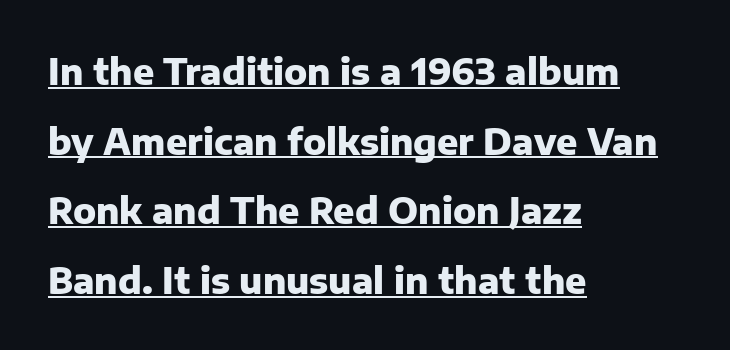
{"serif": "no", "italic": "no", "bold": "yes", "weight": "heavy", "width": "normal", "stroke_contrast": "low", "x_height": "medium", "monospaced": "no", "underline": "yes", "align": "left", "line_spacing": "loose", "line_spacing_ratio": 1.99, "letter_spacing": "normal", "letter_spacing_em": 0.0, "glyph_px": 35}
